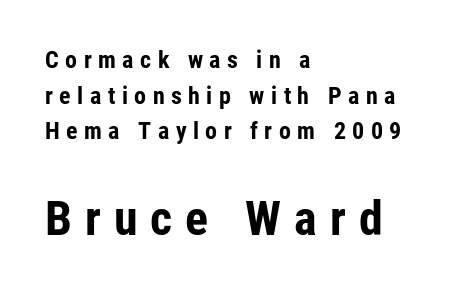
Q: Is the text bold? A: Yes.
Q: Is the text italic (slanted)? A: No, it is upright.
Q: Is the typeface a serif or a sans-serif typeface? A: Sans-serif.
Q: Is the text underlined? A: No.
Q: How is the paragraph aligned? A: Left-aligned.
Q: Is the spacing between letters normal or unusually wide? A: Unusually wide.
Q: Is the spacing between lines tight, normal or loose? A: Normal.
Q: Which block of text is set in a larger size, the first (top) or the second (bottom)? A: The second (bottom) one.
Q: Width (condensed, normal, or wide)? A: Condensed.
Q: Stroke contrast? A: Low.
Q: x-height? A: Medium.
Q: Monospaced? A: No.
